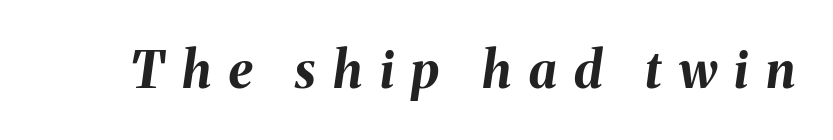
Q: Is the text bold? A: Yes.
Q: Is the text italic (slanted)? A: Yes, it leans right by about 8 degrees.
Q: Is the text underlined? A: No.
Q: Is the spacing between letters normal or unusually wide? A: Unusually wide.
Q: Width (condensed, normal, or wide)? A: Normal.
Q: Stroke contrast? A: Medium.
Q: x-height? A: Medium.
Q: Monospaced? A: No.
